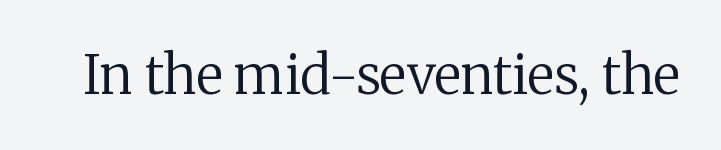
Q: Is the text bold? A: No.
Q: Is the text italic (slanted)? A: No, it is upright.
Q: Is the typeface a serif or a sans-serif typeface? A: Serif.
Q: Is the text underlined? A: No.
Q: Is the spacing between letters normal or unusually wide? A: Normal.
Q: Width (condensed, normal, or wide)? A: Normal.
Q: Stroke contrast? A: Medium.
Q: x-height? A: Medium.
Q: Monospaced? A: No.
